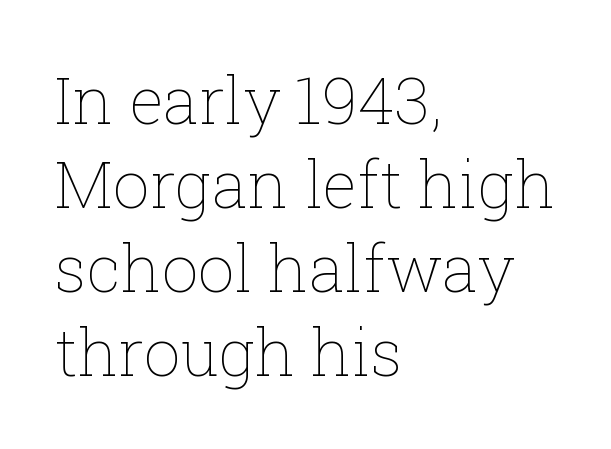
Whoever set this chose a conventional vertical rhythm. Letters have the restrained weight of plain body copy at most. A typesetter would call this zero additional tracking. The face used here is proportionally spaced, like ordinary book or web type.
